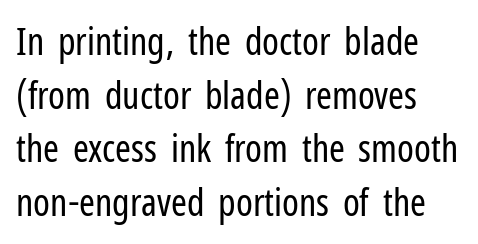
Q: Is the text bold? A: No.
Q: Is the text italic (slanted)? A: No, it is upright.
Q: Is the typeface a serif or a sans-serif typeface? A: Sans-serif.
Q: Is the text underlined? A: No.
Q: How is the paragraph aligned? A: Left-aligned.
Q: Is the spacing between letters normal or unusually wide? A: Normal.
Q: Is the spacing between lines tight, normal or loose? A: Normal.
Q: Width (condensed, normal, or wide)? A: Condensed.
Q: Stroke contrast? A: Low.
Q: x-height? A: Medium.
Q: Monospaced? A: No.
